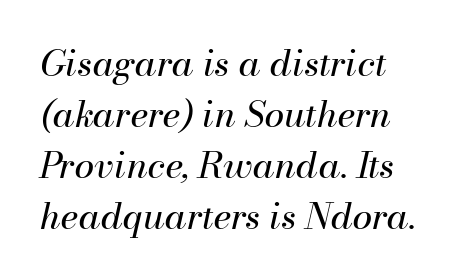
Q: Is the text bold? A: No.
Q: Is the text italic (slanted)? A: Yes, it leans right by about 13 degrees.
Q: Is the text underlined? A: No.
Q: How is the paragraph aligned? A: Left-aligned.
Q: Is the spacing between letters normal or unusually wide? A: Normal.
Q: Is the spacing between lines tight, normal or loose? A: Normal.
Q: Width (condensed, normal, or wide)? A: Normal.
Q: Stroke contrast? A: Medium.
Q: x-height? A: Small.
Q: Monospaced? A: No.
